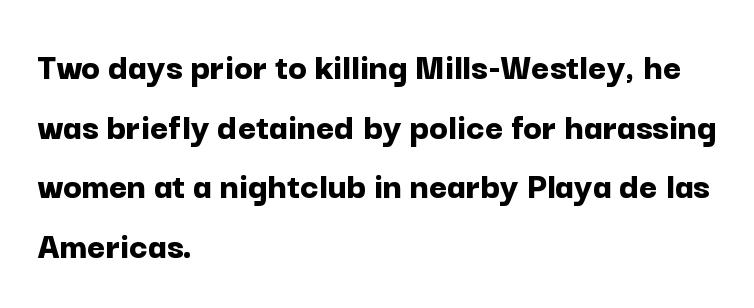
Leftover space on each line is placed entirely after the last word. Think of a printed novel: that variable character pitch is what you see here. Rule under the text: the space is simply empty. Serif or sans? Sans — the stroke terminals are bare. Short note: letters normally spaced.
